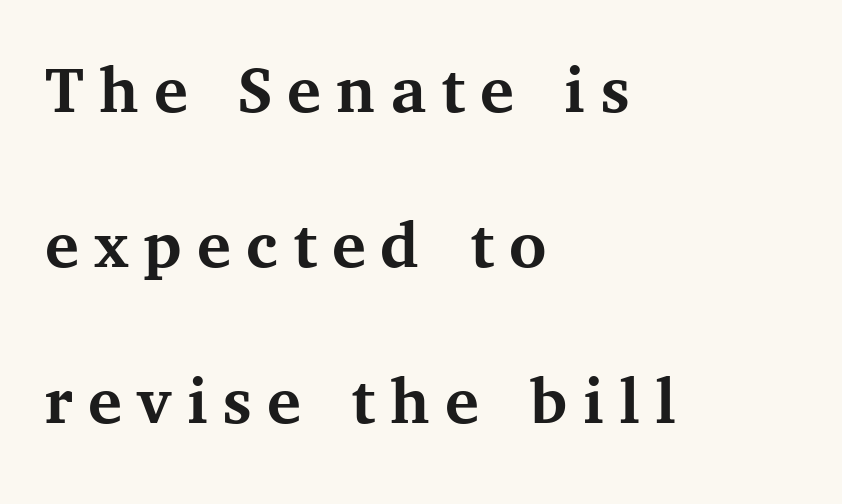
{"serif": "yes", "italic": "no", "bold": "yes", "weight": "semibold", "width": "normal", "stroke_contrast": "medium", "x_height": "medium", "monospaced": "no", "underline": "no", "align": "left", "line_spacing": "loose", "line_spacing_ratio": 2.19, "letter_spacing": "wide", "letter_spacing_em": 0.21, "glyph_px": 71}
